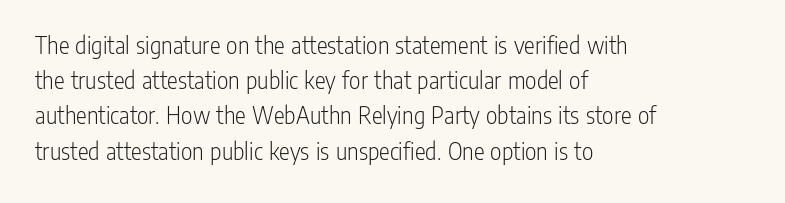
Q: Is the text bold? A: No.
Q: Is the text italic (slanted)? A: No, it is upright.
Q: Is the text underlined? A: No.
Q: How is the paragraph aligned? A: Left-aligned.
Q: Is the spacing between letters normal or unusually wide? A: Normal.
Q: Is the spacing between lines tight, normal or loose? A: Normal.
